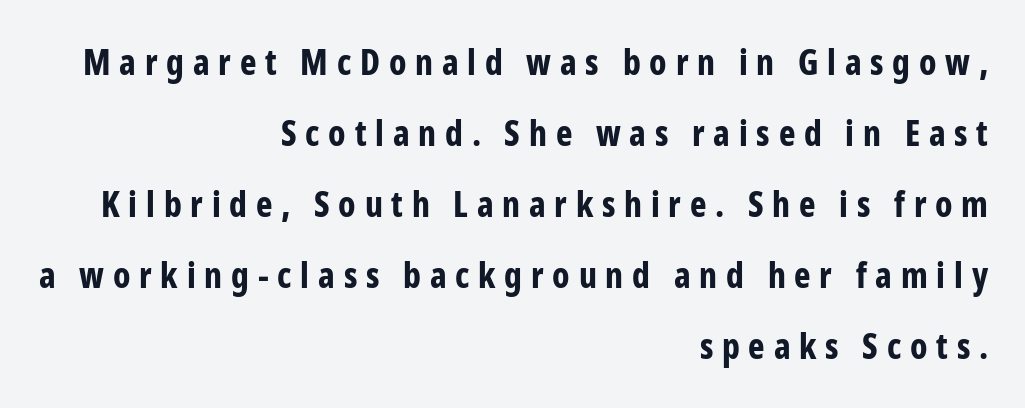
Vertically, the passage feels expansive, rows floating well apart. Characters remain perfectly vertical along every line. Layout note: lines flush right. Bold? Absolutely — the strokes are thick and heavy. Note the varied advance widths — an 'i' is clearly narrower than an 'm'.
